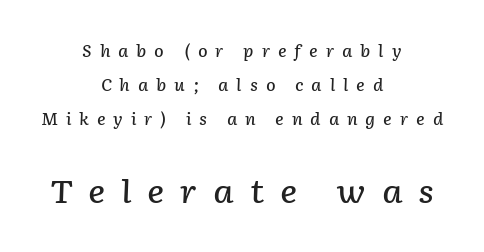
Q: Is the text bold? A: Semi-bold.
Q: Is the text italic (slanted)? A: Yes, it leans right by about 2 degrees.
Q: Is the text underlined? A: No.
Q: How is the paragraph aligned? A: Centered.
Q: Is the spacing between letters normal or unusually wide? A: Unusually wide.
Q: Is the spacing between lines tight, normal or loose? A: Loose.
Q: Which block of text is set in a larger size, the first (top) or the second (bottom)? A: The second (bottom) one.
Q: Width (condensed, normal, or wide)? A: Normal.
Q: Stroke contrast? A: Low.
Q: x-height? A: Medium.
Q: Monospaced? A: No.
